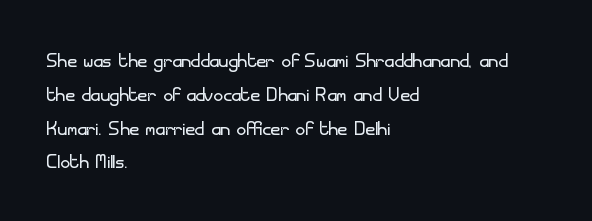
Descenders are the only things crossing below the line. Vertical strokes here are truly vertical. Compared with typical paragraphs, the rows here are spaced about the same. The setting favours the left margin, as ordinary paragraphs usually do.
